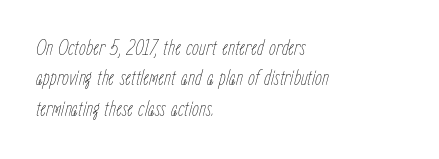
Q: Is the text bold? A: No.
Q: Is the text italic (slanted)? A: Yes, it leans right by about 15 degrees.
Q: Is the text underlined? A: No.
Q: How is the paragraph aligned? A: Left-aligned.
Q: Is the spacing between letters normal or unusually wide? A: Normal.
Q: Is the spacing between lines tight, normal or loose? A: Normal.
